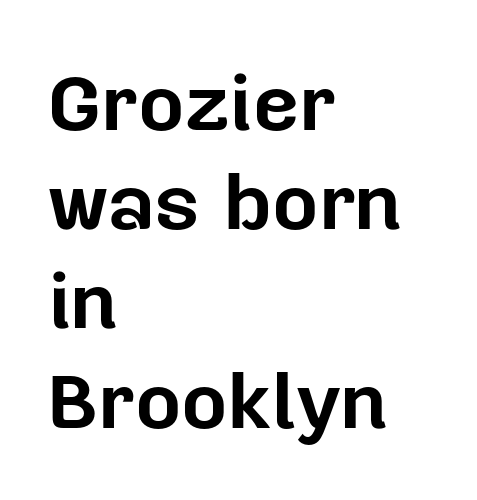
{"serif": "no", "italic": "no", "bold": "yes", "weight": "bold", "width": "normal", "stroke_contrast": "low", "x_height": "medium", "monospaced": "no", "underline": "no", "align": "left", "line_spacing_ratio": 1.24, "letter_spacing": "normal", "letter_spacing_em": 0.0, "glyph_px": 80}
